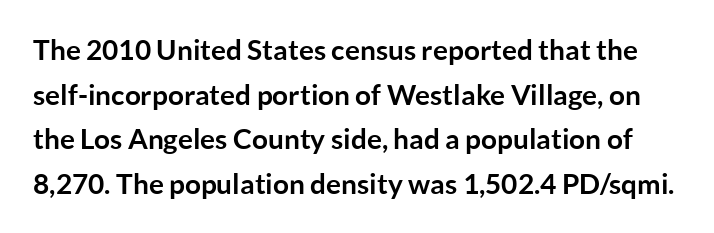
{"serif": "no", "italic": "no", "bold": "yes", "weight": "semibold", "width": "normal", "stroke_contrast": "low", "x_height": "medium", "monospaced": "no", "underline": "no", "line_spacing": "normal", "line_spacing_ratio": 1.59, "letter_spacing": "normal", "letter_spacing_em": 0.0, "glyph_px": 28}
